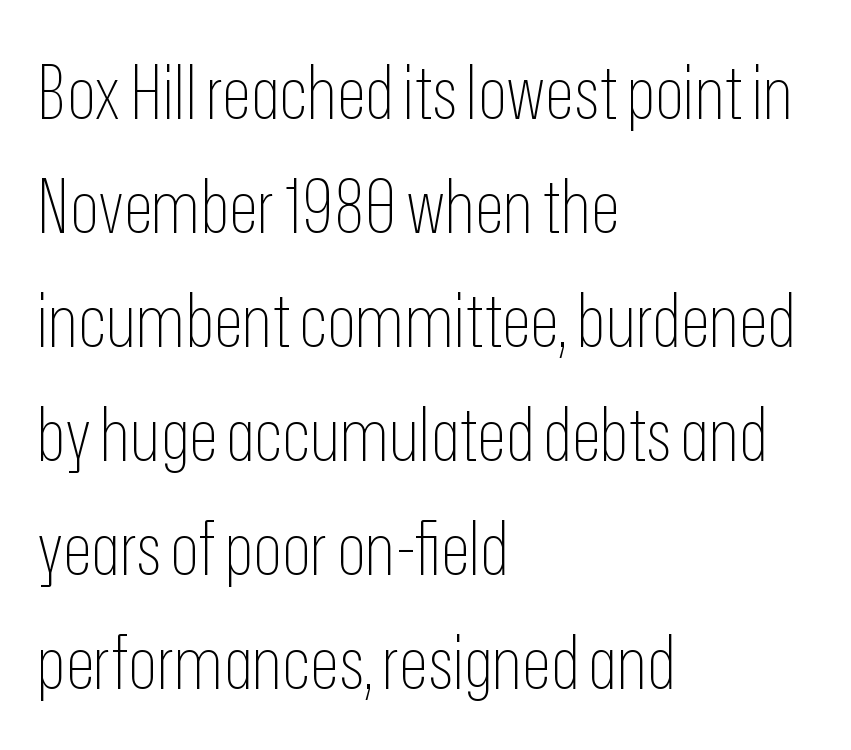
The image shows 75 px thin, condensed sans-serif type, upright; set left-aligned, normal line spacing (1.52x), normal letter spacing, not underlined; low stroke contrast and a medium x-height.
